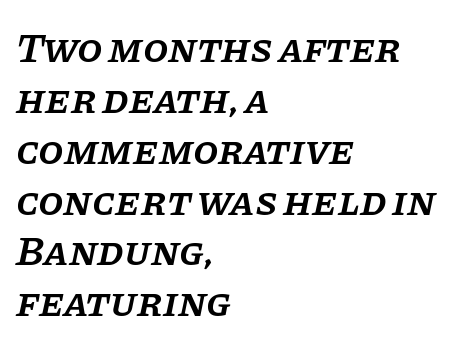
The image shows 41 px semibold serif type, italic (leaning right); set left-aligned, line spacing 1.24x, normal letter spacing, not underlined; low stroke contrast and a large x-height.
